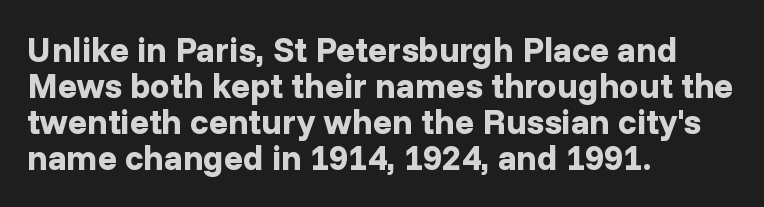
Notice how descenders almost collide with the ascenders below — that's tight leading. Is this a sans? Yes — the strokes have no serifs. Type without underlining. These lines are rendered in a variable-pitch font. Heavy, bold letterforms. The rendering anchors every line to the left-hand side.
